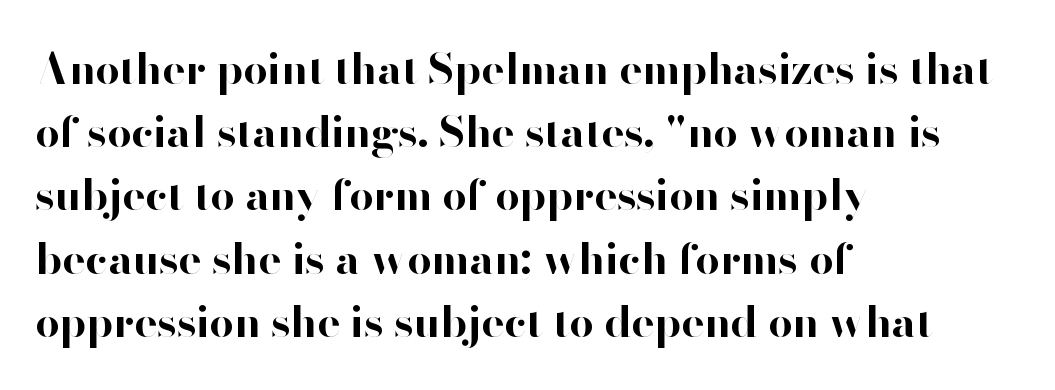
The image shows 43 px bold sans-serif type, upright; set left-aligned, normal line spacing (1.47x), normal letter spacing, not underlined; high stroke contrast and a small x-height.
